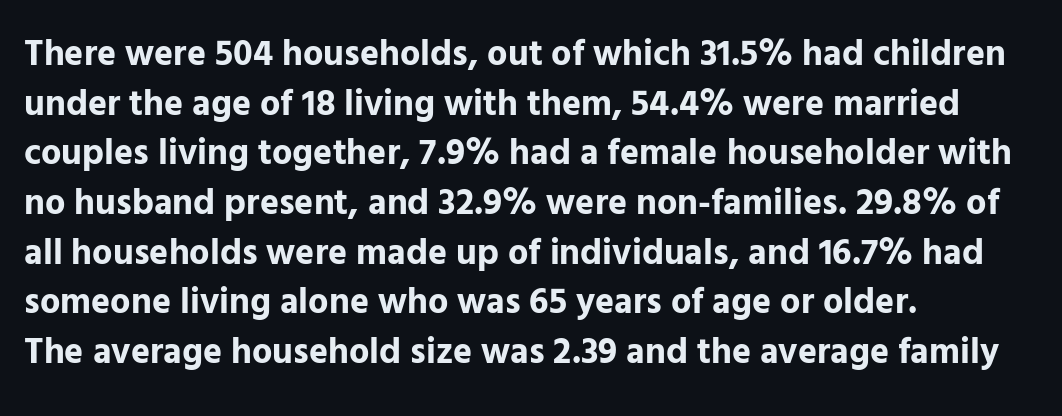
Q: Is the text bold? A: Yes.
Q: Is the text italic (slanted)? A: No, it is upright.
Q: Is the typeface a serif or a sans-serif typeface? A: Sans-serif.
Q: Is the text underlined? A: No.
Q: How is the paragraph aligned? A: Left-aligned.
Q: Is the spacing between letters normal or unusually wide? A: Normal.
Q: Is the spacing between lines tight, normal or loose? A: Normal.
Q: Width (condensed, normal, or wide)? A: Normal.
Q: Stroke contrast? A: Low.
Q: x-height? A: Medium.
Q: Monospaced? A: No.
